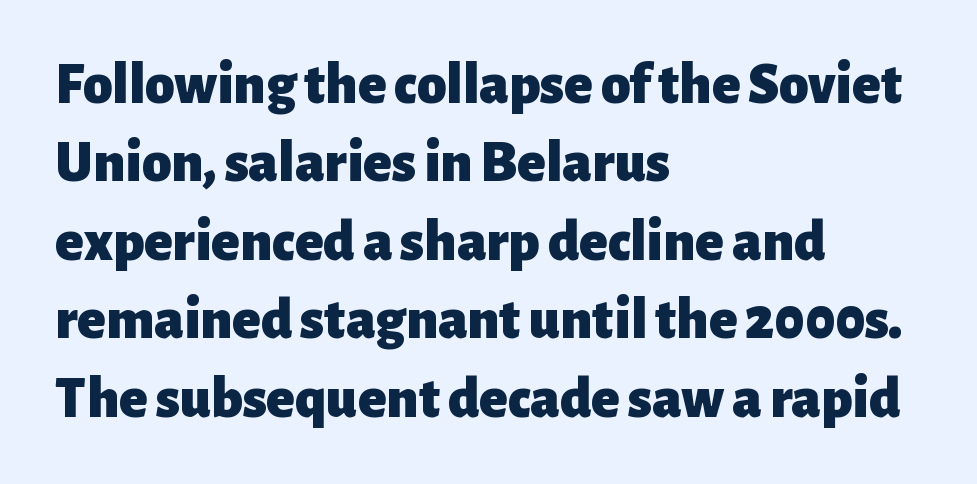
The image shows 59 px heavy sans-serif type, upright; set left-aligned, normal line spacing (1.33x), normal letter spacing, not underlined; low stroke contrast and a medium x-height.
